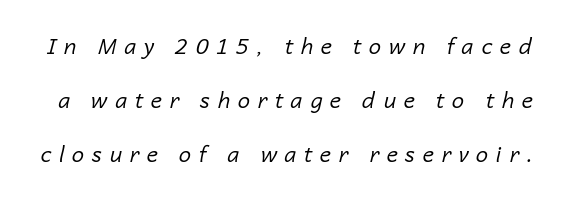
{"italic": "yes", "lean": "right", "slant_degrees": 14, "bold": "no", "underline": "no", "line_spacing": "loose", "line_spacing_ratio": 2.46, "letter_spacing": "wide", "letter_spacing_em": 0.35, "glyph_px": 22}
